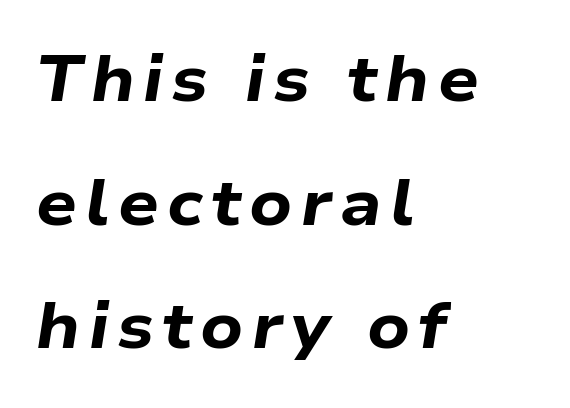
{"italic": "yes", "lean": "right", "slant_degrees": 9, "bold": "yes", "weight": "bold", "width": "wide", "stroke_contrast": "low", "x_height": "medium", "monospaced": "no", "underline": "no", "align": "left", "line_spacing": "loose", "line_spacing_ratio": 1.93, "glyph_px": 64}
